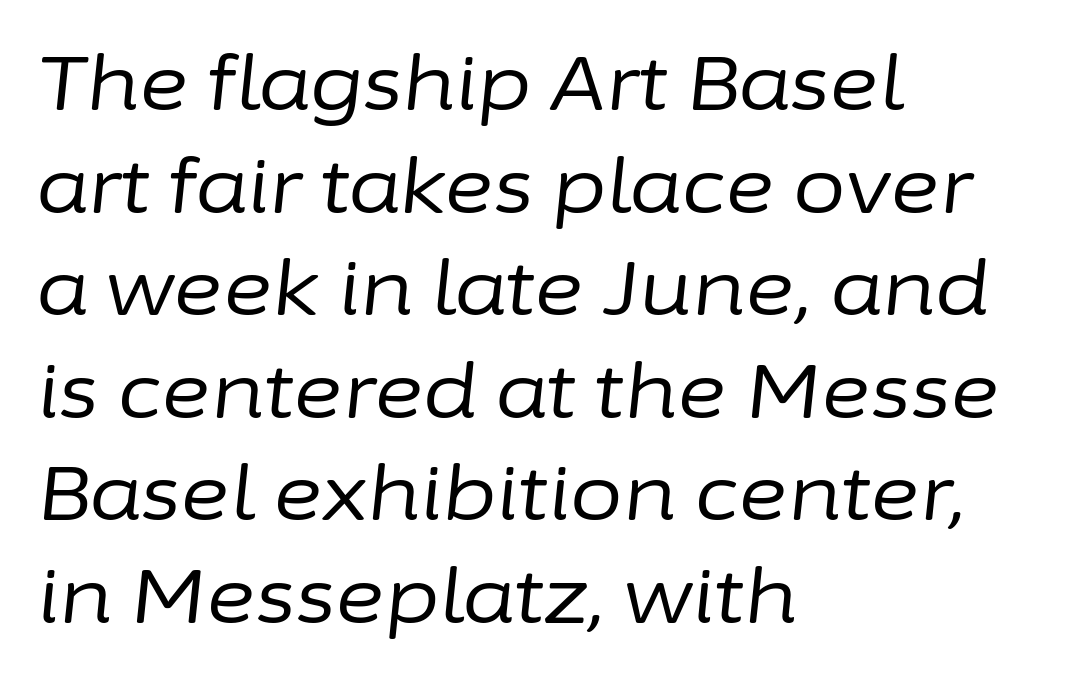
Q: Is the text bold? A: No.
Q: Is the text italic (slanted)? A: Yes, it leans right by about 6 degrees.
Q: Is the text underlined? A: No.
Q: How is the paragraph aligned? A: Left-aligned.
Q: Is the spacing between letters normal or unusually wide? A: Normal.
Q: Is the spacing between lines tight, normal or loose? A: Normal.
Q: Width (condensed, normal, or wide)? A: Normal.
Q: Stroke contrast? A: Low.
Q: x-height? A: Medium.
Q: Monospaced? A: No.
